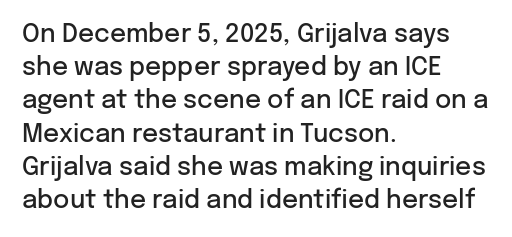
{"italic": "no", "bold": "semi", "underline": "no", "align": "left", "line_spacing": "normal", "line_spacing_ratio": 1.33, "letter_spacing": "normal", "letter_spacing_em": 0.0, "glyph_px": 25}
